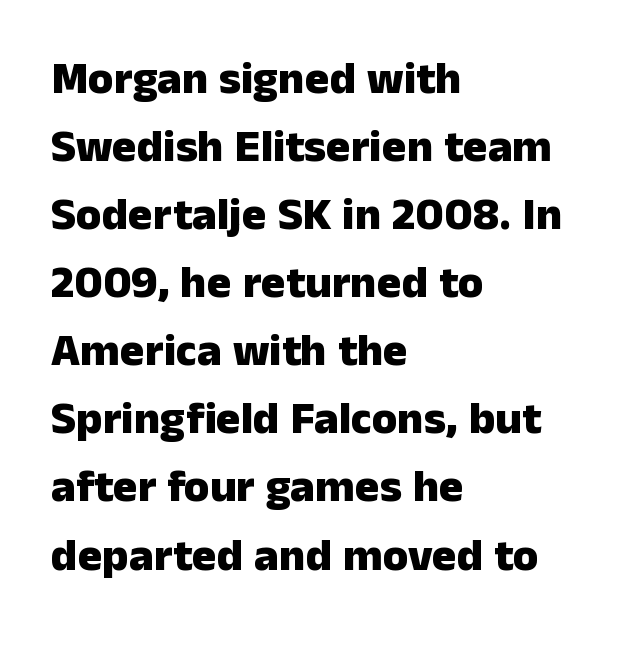
Q: Is the text bold? A: Yes.
Q: Is the text italic (slanted)? A: No, it is upright.
Q: Is the typeface a serif or a sans-serif typeface? A: Sans-serif.
Q: Is the text underlined? A: No.
Q: How is the paragraph aligned? A: Left-aligned.
Q: Is the spacing between letters normal or unusually wide? A: Normal.
Q: Is the spacing between lines tight, normal or loose? A: Normal.
Q: Width (condensed, normal, or wide)? A: Normal.
Q: Stroke contrast? A: Low.
Q: x-height? A: Medium.
Q: Monospaced? A: No.
